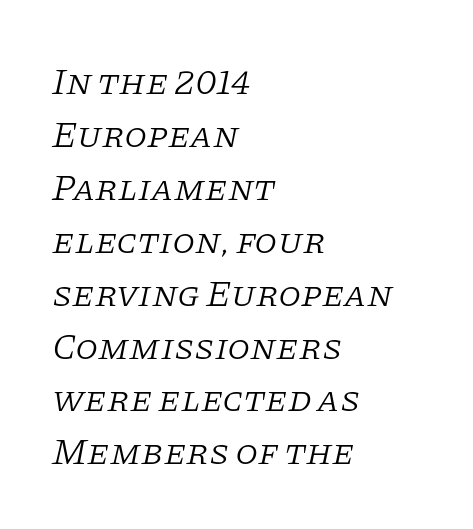
The image shows 37 px light serif type, italic (leaning right); set left-aligned, normal line spacing (1.43x), normal letter spacing, not underlined; low stroke contrast and a large x-height.
